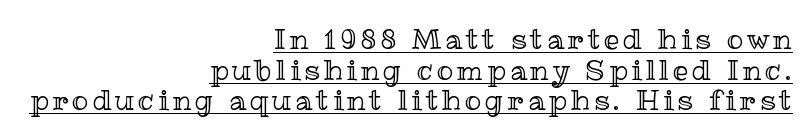
The image shows 28 px text type, upright; set right-aligned, tight line spacing (1.09x), underlined; a medium x-height.
